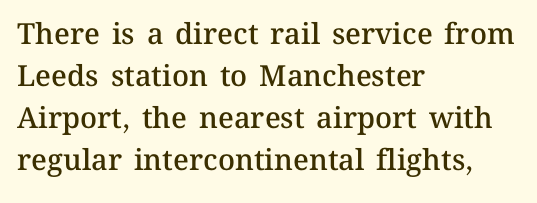
Leading matches the norm, producing a regular column. Compared with a centered layout, this one pins lines to the left instead. The passage shown is typed in a proportional face where columns would drift. In terms of weight, the rendering is demibold, just under bold.
